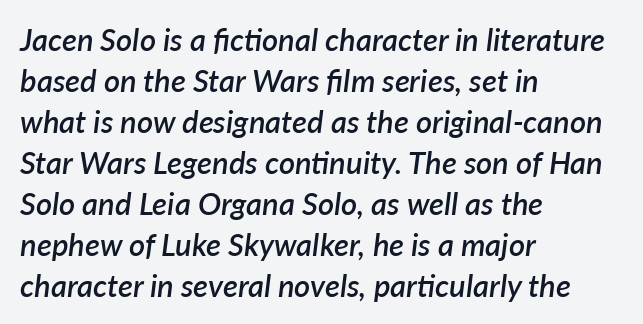
The image shows 31 px semibold type, italic (leaning right); set left-aligned, normal line spacing (1.32x), normal letter spacing, not underlined; low stroke contrast and a medium x-height.
